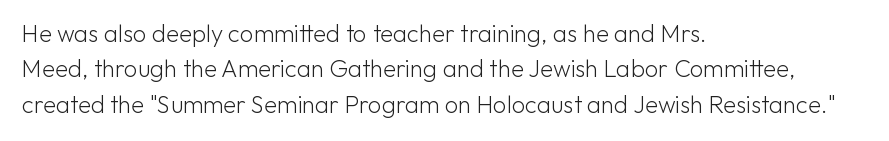
Tracking value appears to be zero — textbook default spacing. Posture: straight, roman, zero tilt. Leftover space on each line is placed entirely after the last word. This is not heavy type; no bold has been used.
